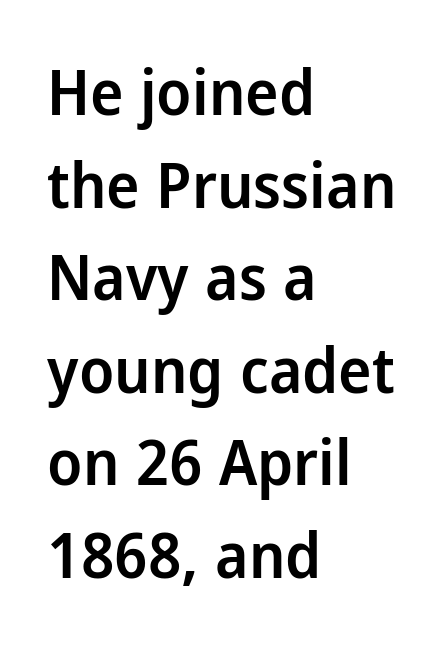
Vertical strokes here are truly vertical. Here the glyphs are tracked normally, forming tight word shapes. Moderately thickened strokes mark this as semibold type. The face used here is proportionally spaced, like ordinary book or web type.
